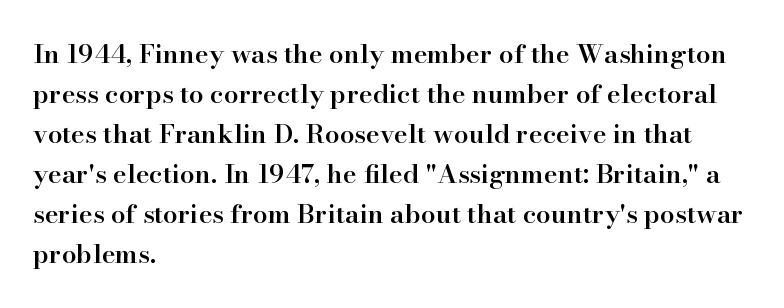
{"italic": "no", "bold": "semi", "underline": "no", "align": "left", "line_spacing": "normal", "line_spacing_ratio": 1.54, "letter_spacing": "normal", "letter_spacing_em": 0.0, "glyph_px": 26}
